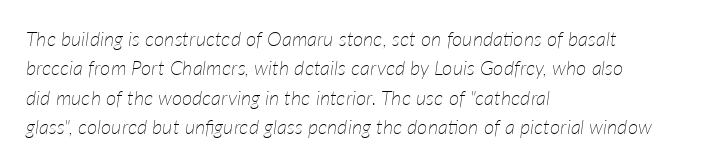
Q: Is the text bold? A: No.
Q: Is the text italic (slanted)? A: Yes, it leans right by about 7 degrees.
Q: Is the text underlined? A: No.
Q: How is the paragraph aligned? A: Left-aligned.
Q: Is the spacing between letters normal or unusually wide? A: Normal.
Q: Is the spacing between lines tight, normal or loose? A: Normal.
